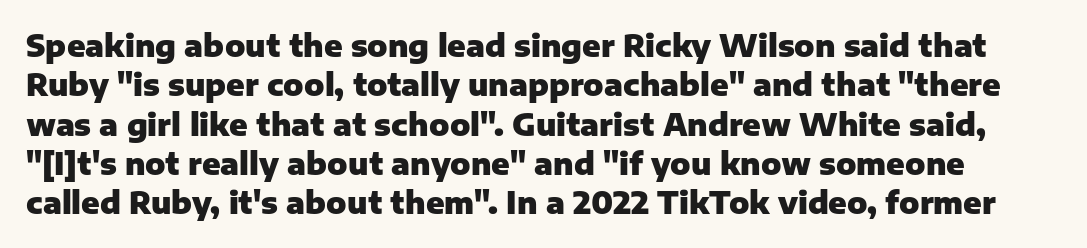
Q: Is the text bold? A: Yes.
Q: Is the text italic (slanted)? A: No, it is upright.
Q: Is the typeface a serif or a sans-serif typeface? A: Sans-serif.
Q: Is the text underlined? A: No.
Q: Is the spacing between letters normal or unusually wide? A: Normal.
Q: Is the spacing between lines tight, normal or loose? A: Normal.
Q: Width (condensed, normal, or wide)? A: Normal.
Q: Stroke contrast? A: Low.
Q: x-height? A: Medium.
Q: Monospaced? A: No.
